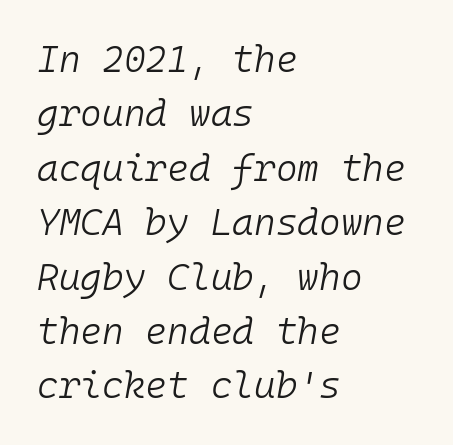
{"italic": "yes", "lean": "right", "slant_degrees": 10, "bold": "no", "weight": "light", "width": "normal", "stroke_contrast": "low", "x_height": "medium", "monospaced": "yes", "underline": "no", "align": "left", "line_spacing": "normal", "line_spacing_ratio": 1.47, "letter_spacing": "normal", "letter_spacing_em": 0.0, "glyph_px": 37}
